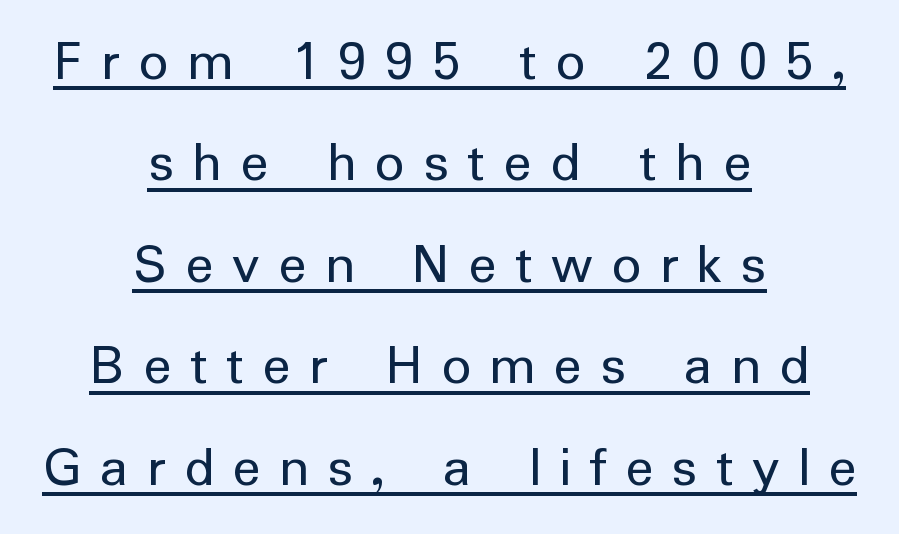
The image shows 59 px regular-weight sans-serif type, upright; set centered, line spacing 1.72x, unusually wide letter spacing (+0.31 em), underlined; low stroke contrast and a medium x-height.
